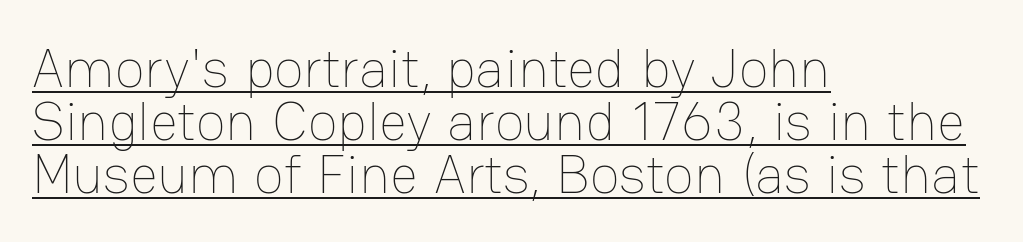
{"italic": "no", "bold": "no", "weight": "thin", "width": "normal", "stroke_contrast": "low", "x_height": "medium", "monospaced": "no", "underline": "yes", "align": "left", "line_spacing": "tight", "line_spacing_ratio": 0.96, "letter_spacing": "normal", "letter_spacing_em": 0.0, "glyph_px": 55}
